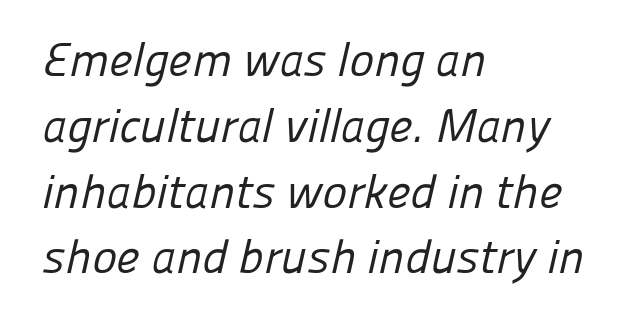
The image shows 47 px regular-weight sans-serif type; set left-aligned, normal line spacing (1.4x), normal letter spacing, not underlined; low stroke contrast and a medium x-height.
